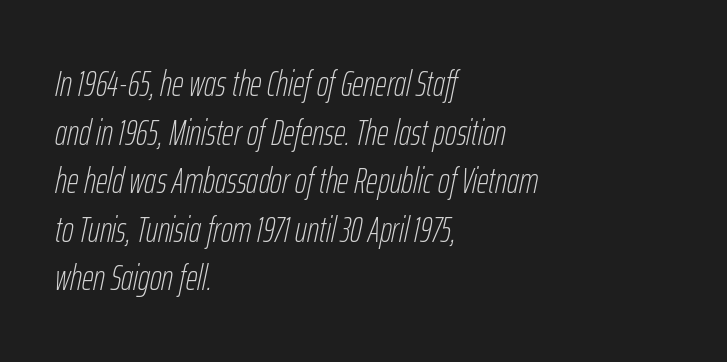
The image shows 36 px thin, condensed type, italic (leaning right); set left-aligned, normal line spacing (1.35x), normal letter spacing, not underlined; low stroke contrast and a medium x-height.
